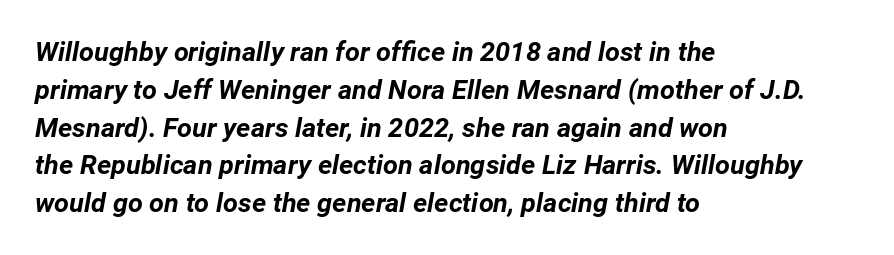
{"italic": "yes", "lean": "right", "slant_degrees": 12, "bold": "yes", "underline": "no", "align": "left", "line_spacing": "normal", "line_spacing_ratio": 1.4, "letter_spacing": "normal", "letter_spacing_em": 0.0, "glyph_px": 27}
